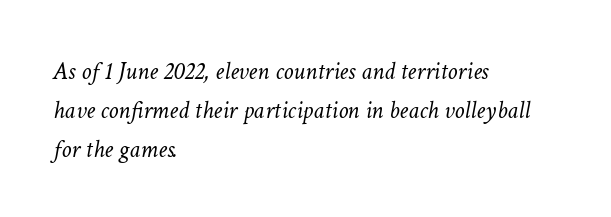
The image shows 25 px text type, italic (leaning right); set left-aligned, normal line spacing (1.56x), normal letter spacing, not underlined.
